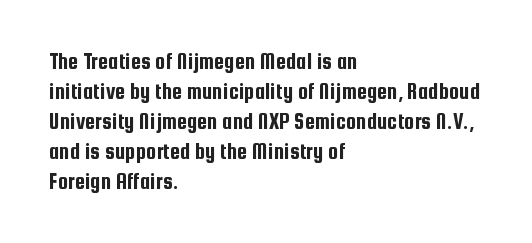
The rendering keeps characters at their native spacing. The string is rendered with underlining switched off. It's the straight-up-and-down kind of type. The paragraph has a hard left edge and a soft right edge. One glance says typical: line gaps are just what's usual.
